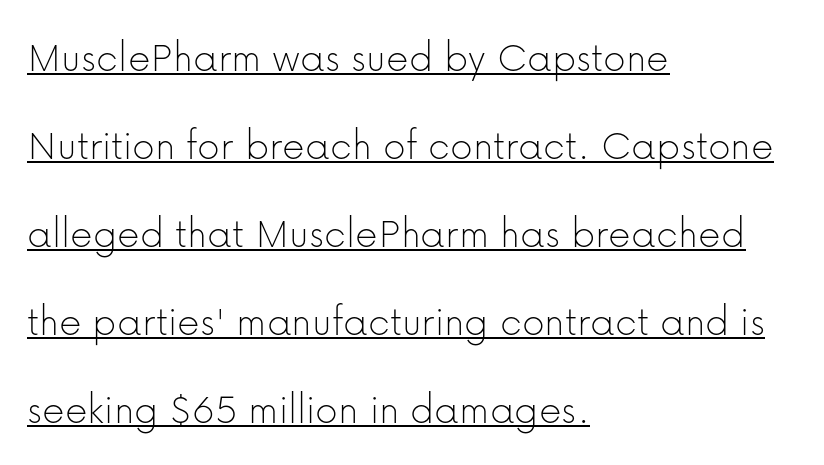
Check the space under the baseline: a stroke is drawn there. The tracking reads as untouched default to a designer's eye. This rendering employs a face without finishing strokes, i.e., a sans-serif. The line-height multiplier appears high, well above default. Typeset ragged right — the left edge is the straight one.
